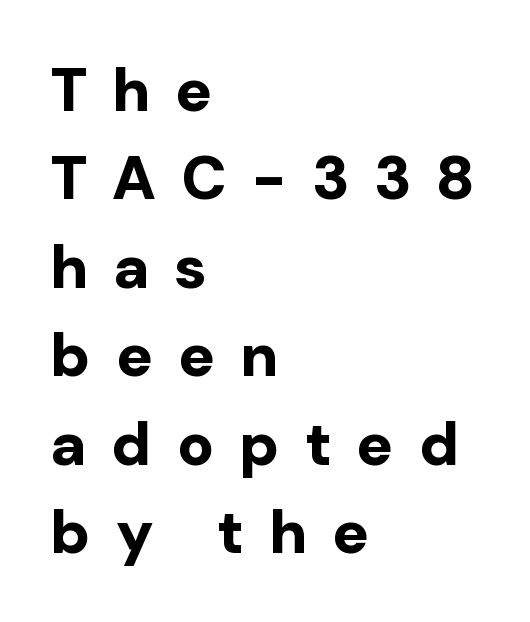
Q: Is the text bold? A: Yes.
Q: Is the text italic (slanted)? A: No, it is upright.
Q: Is the typeface a serif or a sans-serif typeface? A: Sans-serif.
Q: Is the text underlined? A: No.
Q: How is the paragraph aligned? A: Left-aligned.
Q: Is the spacing between letters normal or unusually wide? A: Unusually wide.
Q: Is the spacing between lines tight, normal or loose? A: Normal.
Q: Width (condensed, normal, or wide)? A: Normal.
Q: Stroke contrast? A: Low.
Q: x-height? A: Medium.
Q: Monospaced? A: No.
